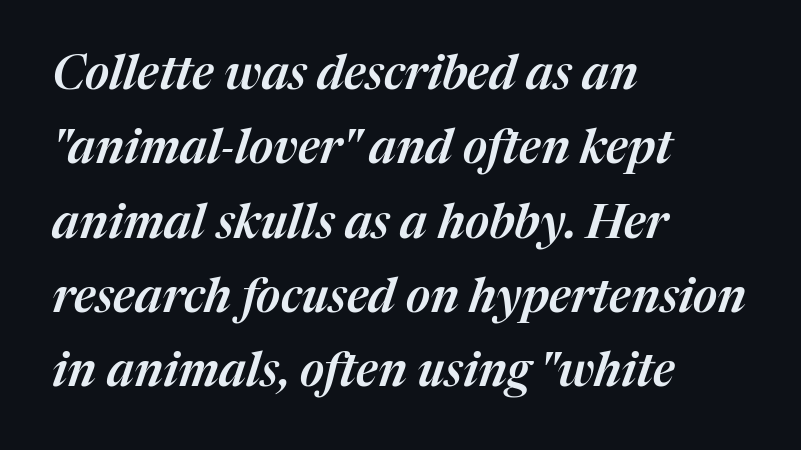
Q: Is the text italic (slanted)? A: Yes, it leans right by about 17 degrees.
Q: Is the text underlined? A: No.
Q: How is the paragraph aligned? A: Left-aligned.
Q: Is the spacing between letters normal or unusually wide? A: Normal.
Q: Is the spacing between lines tight, normal or loose? A: Normal.
Q: Width (condensed, normal, or wide)? A: Normal.
Q: Stroke contrast? A: Medium.
Q: x-height? A: Medium.
Q: Monospaced? A: No.
